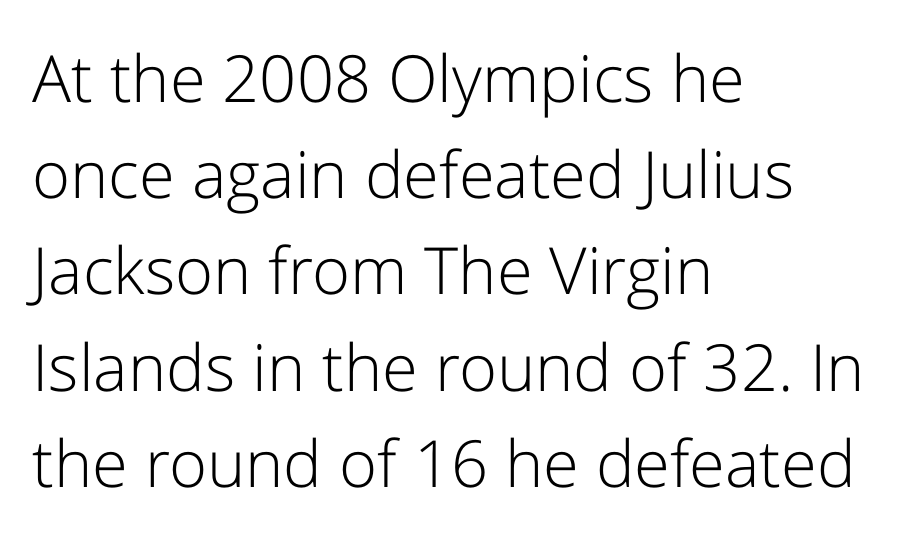
{"serif": "no", "italic": "no", "bold": "no", "weight": "light", "width": "normal", "stroke_contrast": "low", "x_height": "medium", "monospaced": "no", "underline": "no", "align": "left", "line_spacing": "normal", "line_spacing_ratio": 1.48, "letter_spacing": "normal", "letter_spacing_em": 0.0, "glyph_px": 65}
